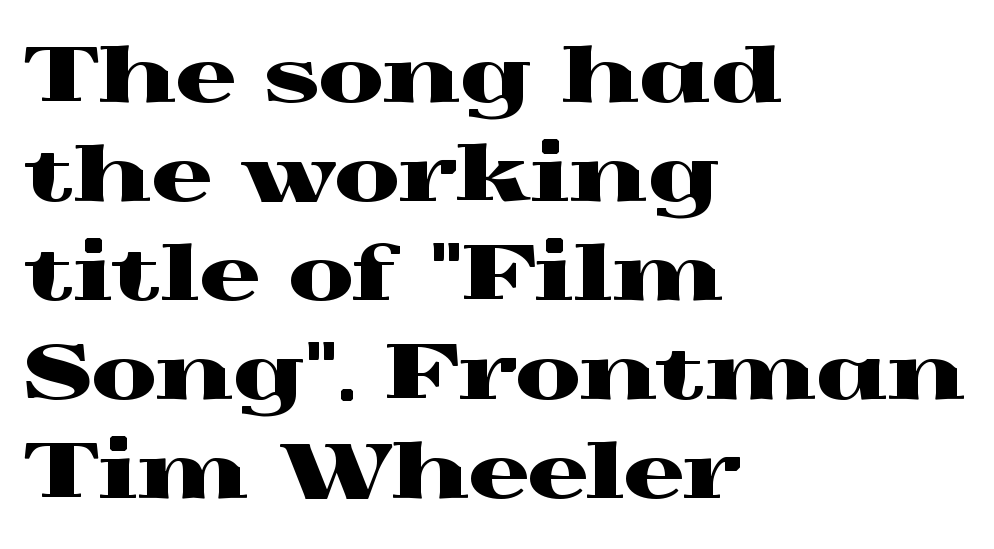
{"serif": "yes", "italic": "no", "width": "wide", "x_height": "medium", "monospaced": "no", "underline": "no", "align": "left", "line_spacing": "normal", "line_spacing_ratio": 1.32, "letter_spacing": "normal", "letter_spacing_em": 0.0, "glyph_px": 75}
